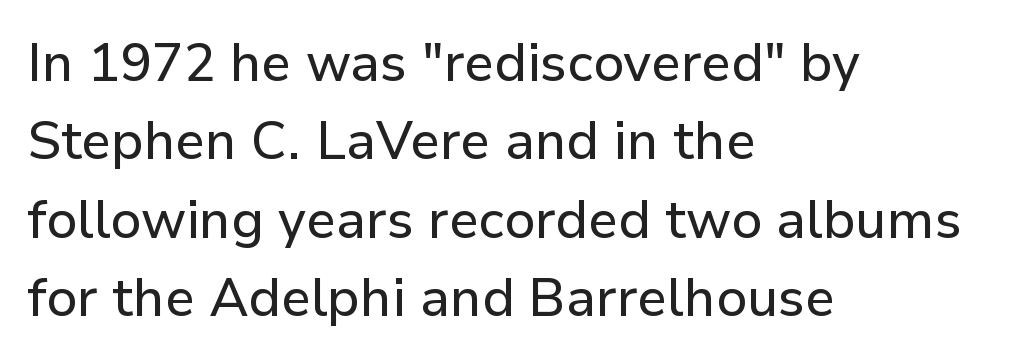
No word sits above an underline. The lettering holds an erect, upright posture throughout. The ragged edge is on the right, which tells us the setting is flush left. Typographically, this falls in the sans-serif category. The rendering uses natural spacing where letterforms have individual widths.
